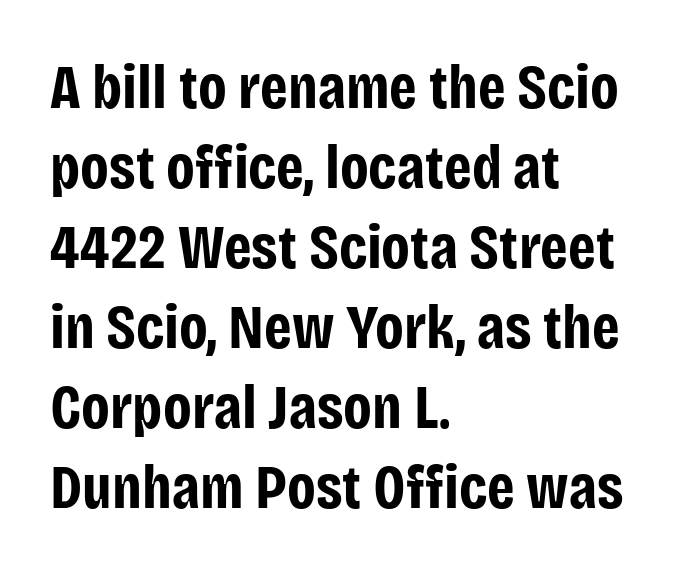
Rows of type keep a routine distance in the vertical direction. Every row of glyphs begins at an identical x-position on the left. The typesetting leans heavy: a genuine bold. The glyphs are unaccompanied by any horizontal stroke below them.
